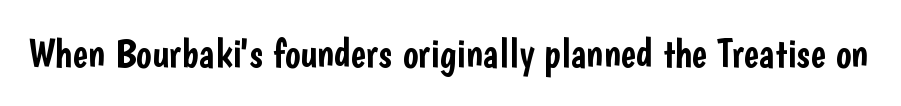
The rendering shows plain stroke endings on the letterforms — a sans-serif design. Anything drawn beneath the words? Only blank space. The tracking reads as untouched default to a designer's eye. It's the straight-up-and-down kind of type. These lines are rendered in a variable-pitch font.
